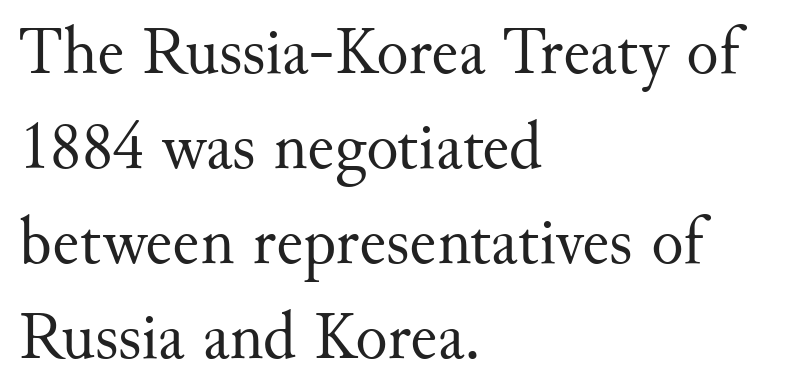
The image shows 67 px regular-weight serif type, upright; set left-aligned, normal line spacing (1.42x), normal letter spacing, not underlined; medium stroke contrast and a small x-height.
